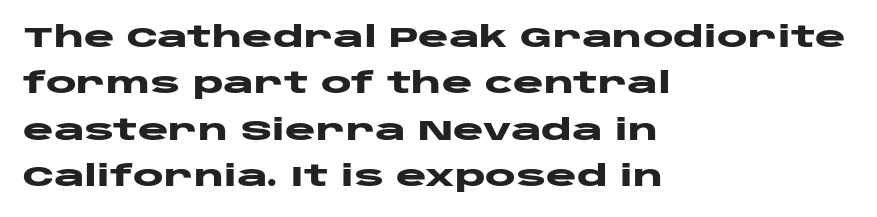
{"serif": "no", "italic": "no", "bold": "yes", "weight": "heavy", "width": "wide", "stroke_contrast": "low", "x_height": "large", "monospaced": "no", "underline": "no", "align": "left", "line_spacing": "normal", "line_spacing_ratio": 1.6, "letter_spacing": "normal", "letter_spacing_em": 0.0, "glyph_px": 29}
